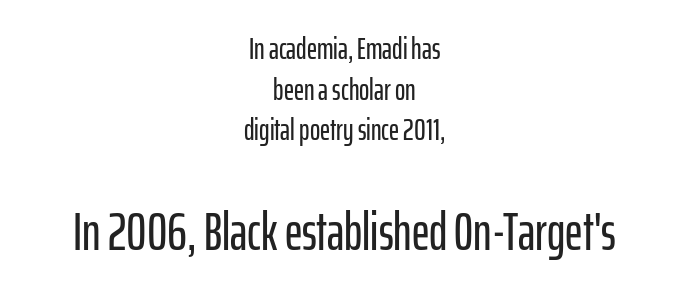
Q: Is the text italic (slanted)? A: No, it is upright.
Q: Is the typeface a serif or a sans-serif typeface? A: Sans-serif.
Q: Is the text underlined? A: No.
Q: How is the paragraph aligned? A: Centered.
Q: Is the spacing between letters normal or unusually wide? A: Normal.
Q: Is the spacing between lines tight, normal or loose? A: Normal.
Q: Which block of text is set in a larger size, the first (top) or the second (bottom)? A: The second (bottom) one.
Q: Width (condensed, normal, or wide)? A: Condensed.
Q: Stroke contrast? A: Low.
Q: x-height? A: Medium.
Q: Monospaced? A: No.
